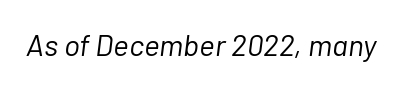
The image shows 30 px light type, italic (leaning right); set normal letter spacing, not underlined; low stroke contrast and a medium x-height.
